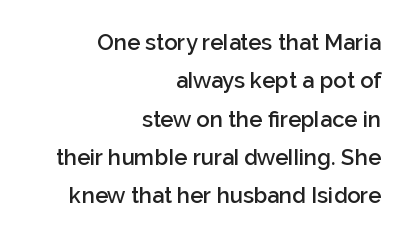
The words here are not underlined. Vertical strokes here are truly vertical. There is no visible air inserted between adjacent glyphs. Leftover space on each line is placed entirely before the opening word. Heft: intermediate — a semibold.
